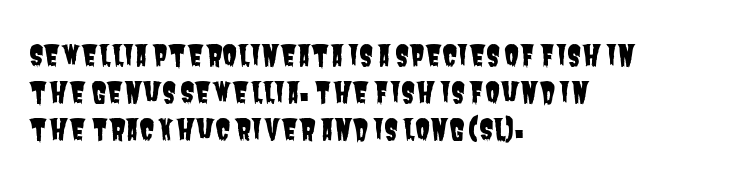
{"serif": "no", "width": "condensed", "stroke_contrast": "low", "x_height": "large", "monospaced": "no", "underline": "no", "align": "left", "line_spacing": "normal", "line_spacing_ratio": 1.32, "letter_spacing": "normal", "letter_spacing_em": 0.0, "glyph_px": 28}
